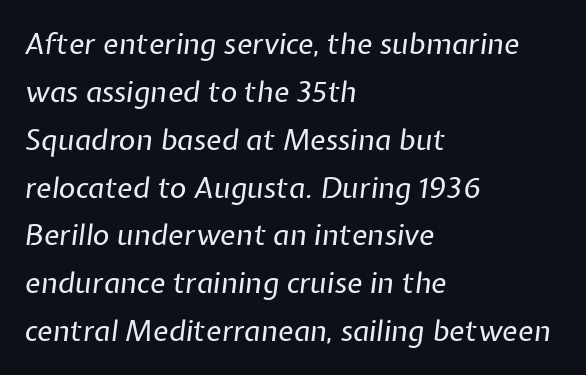
The image shows 29 px regular-weight type, italic (leaning right); set left-aligned, normal line spacing (1.65x), normal letter spacing, not underlined; low stroke contrast and a medium x-height.
